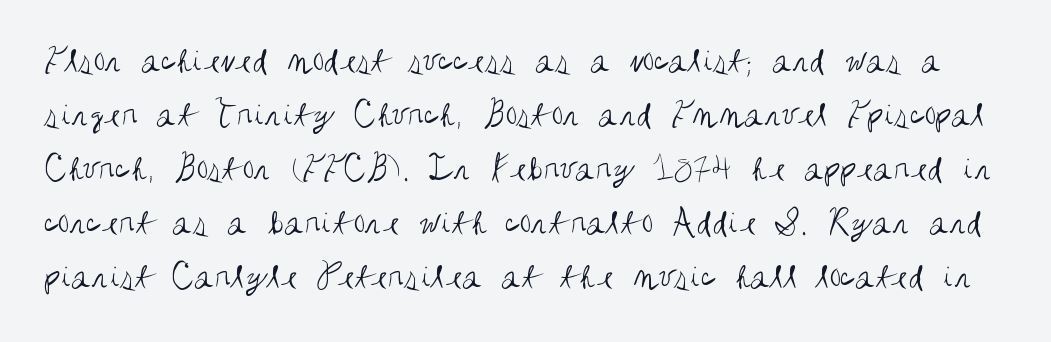
Q: Is the text bold? A: No.
Q: Is the typeface a serif or a sans-serif typeface? A: Sans-serif.
Q: Is the text underlined? A: No.
Q: Is the spacing between letters normal or unusually wide? A: Normal.
Q: Is the spacing between lines tight, normal or loose? A: Normal.
Q: Width (condensed, normal, or wide)? A: Condensed.
Q: Stroke contrast? A: Medium.
Q: x-height? A: Large.
Q: Monospaced? A: No.
